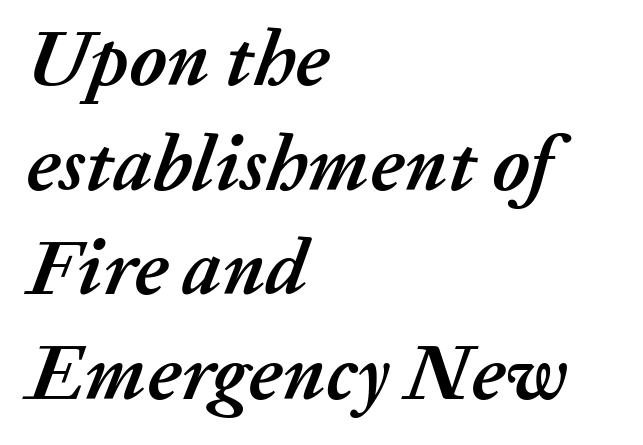
Q: Is the text bold? A: Yes.
Q: Is the text italic (slanted)? A: Yes, it leans right by about 20 degrees.
Q: Is the text underlined? A: No.
Q: How is the paragraph aligned? A: Left-aligned.
Q: Is the spacing between letters normal or unusually wide? A: Normal.
Q: Is the spacing between lines tight, normal or loose? A: Normal.
Q: Width (condensed, normal, or wide)? A: Normal.
Q: Stroke contrast? A: Medium.
Q: x-height? A: Medium.
Q: Monospaced? A: No.
